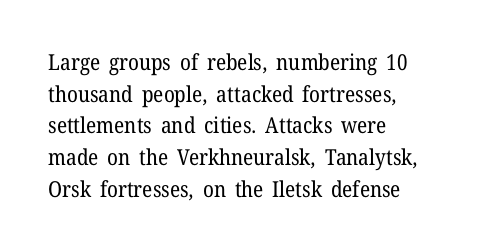
The image shows 22 px text type, upright; set left-aligned, normal line spacing (1.44x), normal letter spacing, not underlined.
